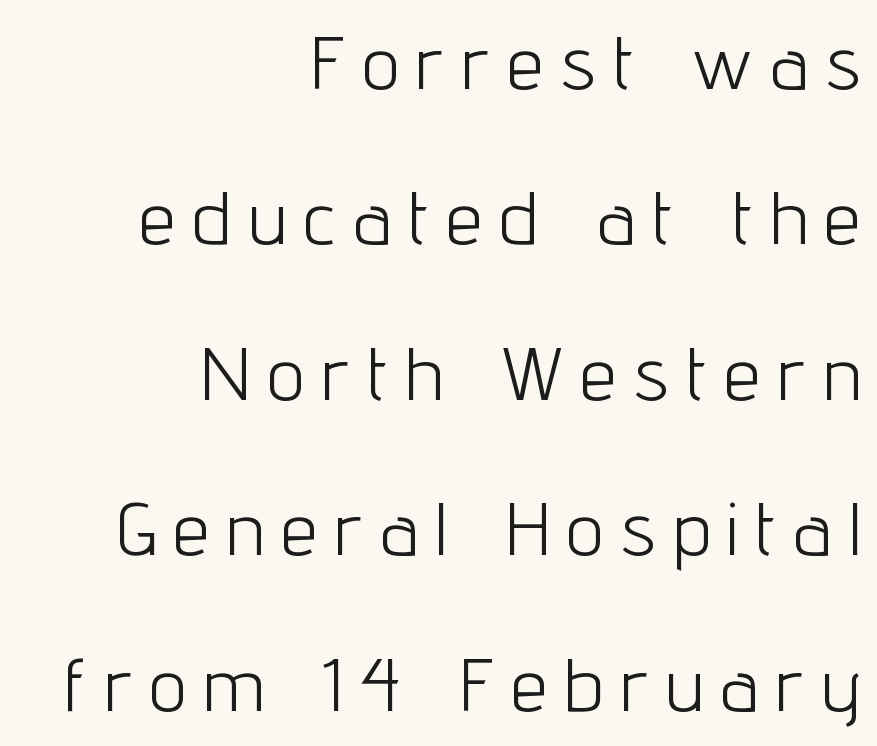
A typesetter would call this proportional, since set widths differ per character. The rag falls on the left side of this text block. Unmarked baselines from the first word to the last. These lines were composed using upright roman letters.
